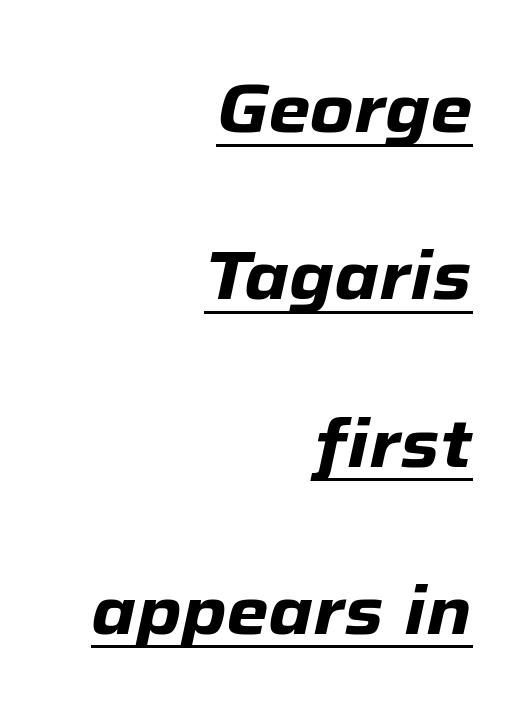
The image shows 68 px heavy type, italic (leaning right); set right-aligned, loose line spacing (2.46x), normal letter spacing, underlined; low stroke contrast and a medium x-height.
